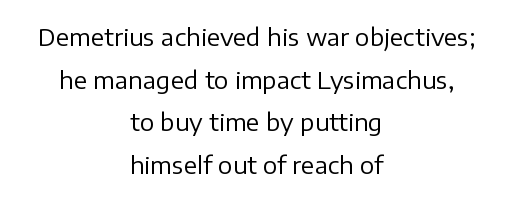
Heaviness? Minimal to ordinary, like unemphasized prose. The letters sit at their default tracking, neither squeezed nor spread. When letters stand straight like this, we call the style roman or upright. Each row of text sits above clean, open space. Short and long lines alike share a common midpoint.
